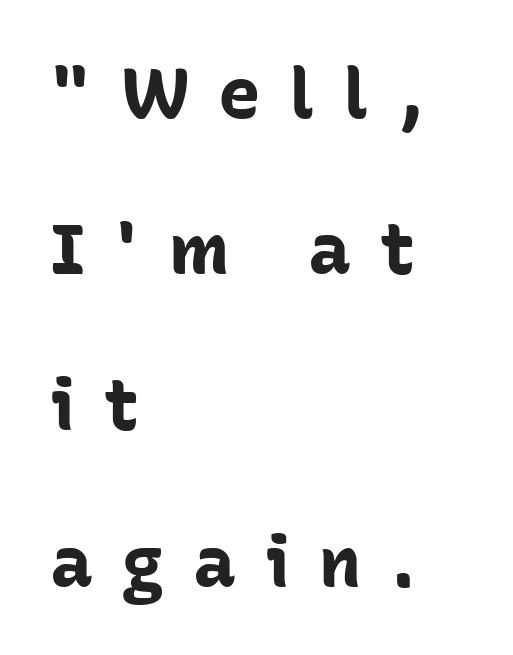
Q: Is the text bold? A: Yes.
Q: Is the text italic (slanted)? A: No, it is upright.
Q: Is the typeface a serif or a sans-serif typeface? A: Sans-serif.
Q: Is the text underlined? A: No.
Q: How is the paragraph aligned? A: Left-aligned.
Q: Is the spacing between letters normal or unusually wide? A: Unusually wide.
Q: Is the spacing between lines tight, normal or loose? A: Loose.
Q: Width (condensed, normal, or wide)? A: Normal.
Q: Stroke contrast? A: Low.
Q: x-height? A: Medium.
Q: Monospaced? A: No.
